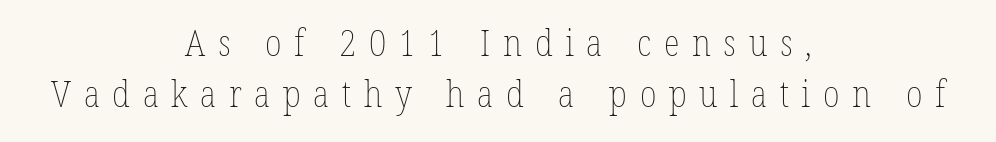
{"italic": "no", "bold": "no", "weight": "thin", "width": "condensed", "stroke_contrast": "low", "x_height": "medium", "monospaced": "no", "underline": "no", "align": "center", "line_spacing": "normal", "line_spacing_ratio": 1.37, "letter_spacing": "wide", "letter_spacing_em": 0.34, "glyph_px": 37}
